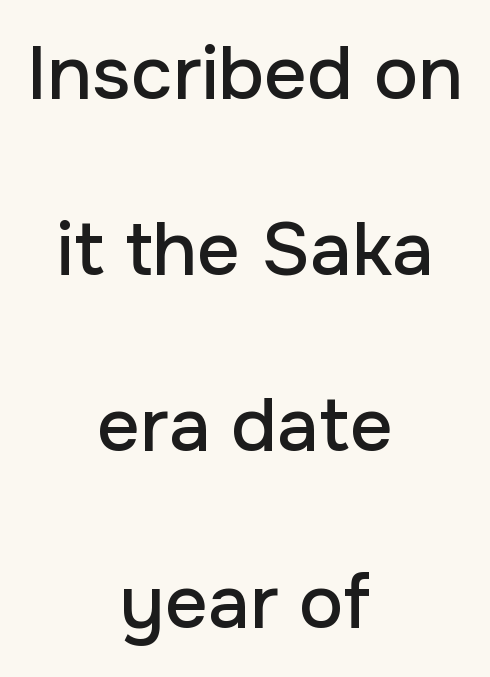
Q: Is the text italic (slanted)? A: No, it is upright.
Q: Is the typeface a serif or a sans-serif typeface? A: Sans-serif.
Q: Is the text underlined? A: No.
Q: How is the paragraph aligned? A: Centered.
Q: Is the spacing between letters normal or unusually wide? A: Normal.
Q: Is the spacing between lines tight, normal or loose? A: Loose.
Q: Width (condensed, normal, or wide)? A: Normal.
Q: Stroke contrast? A: Low.
Q: x-height? A: Medium.
Q: Monospaced? A: No.
